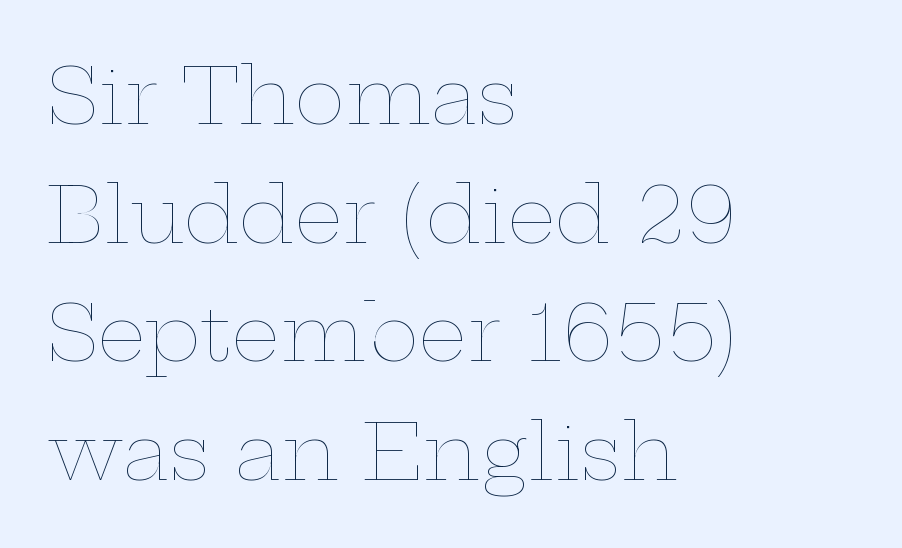
Q: Is the text bold? A: No.
Q: Is the text italic (slanted)? A: No, it is upright.
Q: Is the text underlined? A: No.
Q: How is the paragraph aligned? A: Left-aligned.
Q: Is the spacing between letters normal or unusually wide? A: Normal.
Q: Is the spacing between lines tight, normal or loose? A: Normal.
Q: Width (condensed, normal, or wide)? A: Wide.
Q: Stroke contrast? A: Low.
Q: x-height? A: Medium.
Q: Monospaced? A: No.
